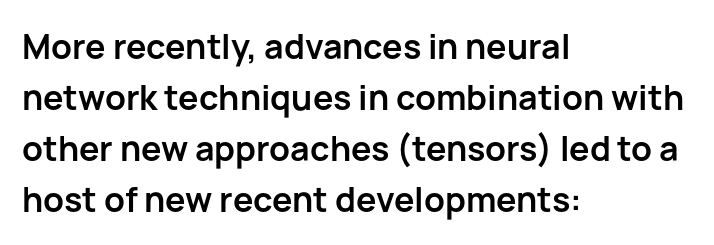
The image shows 34 px semibold sans-serif type, upright; set left-aligned, normal line spacing (1.5x), normal letter spacing, not underlined; low stroke contrast and a medium x-height.
